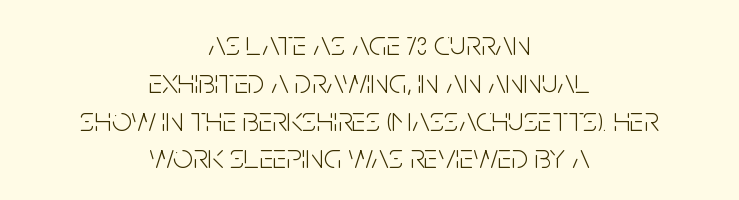
No italicization has been applied; the sample stays upright. Tracking here is standard; glyphs follow each other at the usual distance. Horizontal bands of white between lines are thin slivers. Weight class: somewhere from thin through regular. Casual observation: everything's sitting right in the middle.
